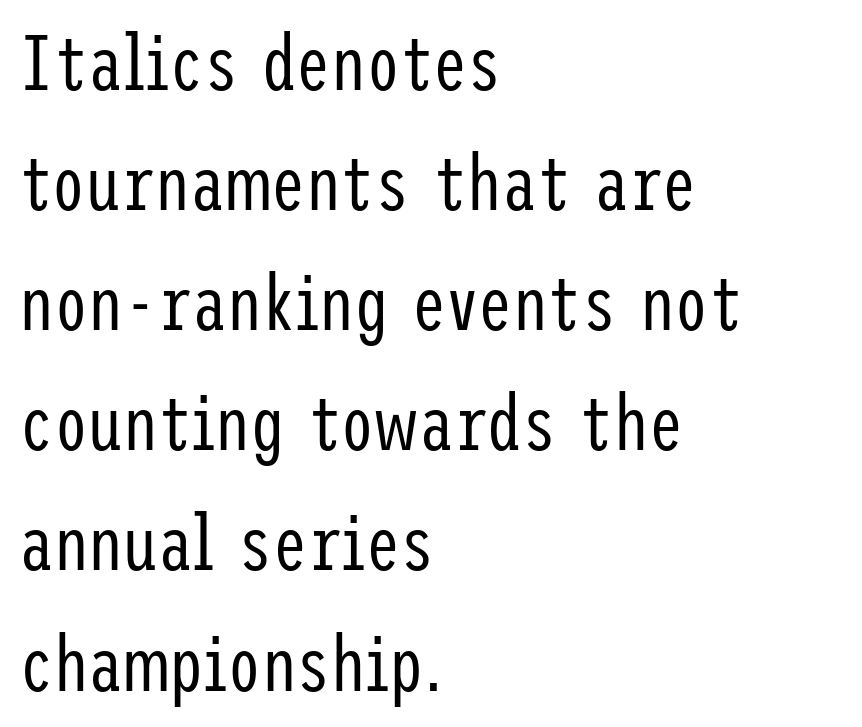
The image shows 77 px regular-weight, condensed sans-serif type, upright; set left-aligned, normal line spacing (1.56x), normal letter spacing, not underlined; low stroke contrast and a medium x-height.
